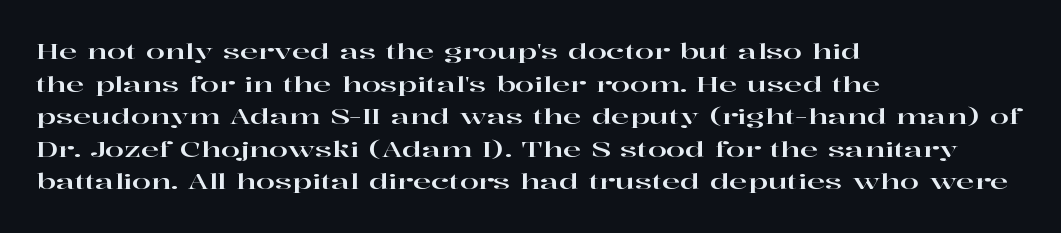
The image shows 22 px text type, upright; set left-aligned, normal line spacing (1.48x), normal letter spacing, not underlined.
